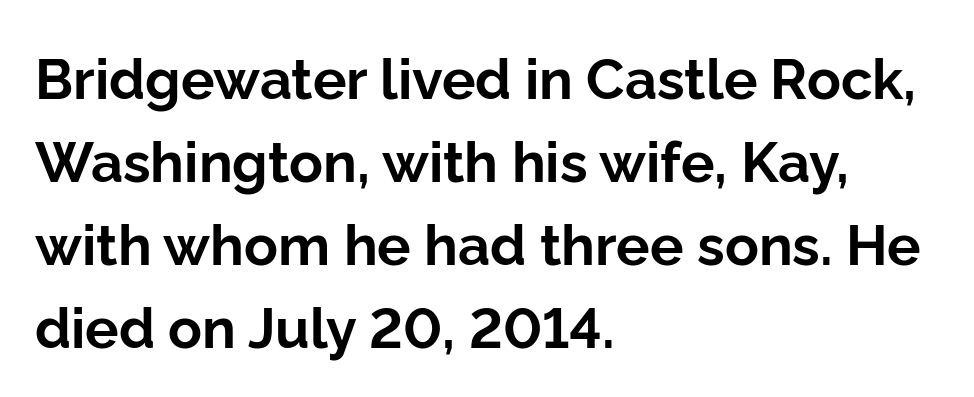
Q: Is the text bold? A: Yes.
Q: Is the text italic (slanted)? A: No, it is upright.
Q: Is the typeface a serif or a sans-serif typeface? A: Sans-serif.
Q: Is the text underlined? A: No.
Q: How is the paragraph aligned? A: Left-aligned.
Q: Is the spacing between letters normal or unusually wide? A: Normal.
Q: Is the spacing between lines tight, normal or loose? A: Normal.
Q: Width (condensed, normal, or wide)? A: Normal.
Q: Stroke contrast? A: Low.
Q: x-height? A: Medium.
Q: Monospaced? A: No.
